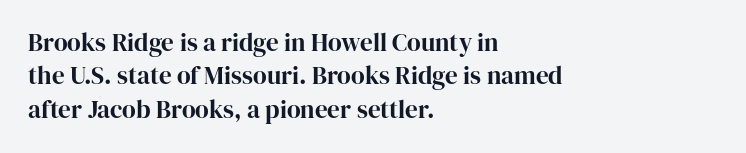
The image shows 25 px text type, upright; set left-aligned, normal line spacing (1.34x), normal letter spacing, not underlined.
